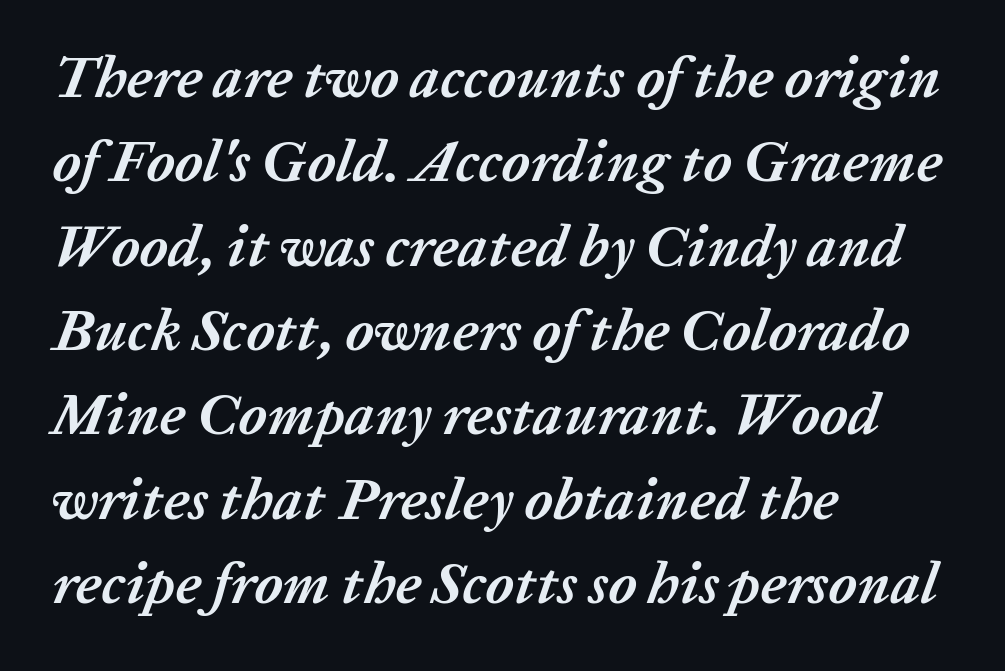
You'd pick this weight for a headline — it's a proper bold. Check the space under the baseline: it is left empty. These lines are set flush left with a ragged right edge. Looks like regular typesetting: each glyph gets only the width it needs. Is there much room between lines? A standard amount, neither cramped nor airy.
